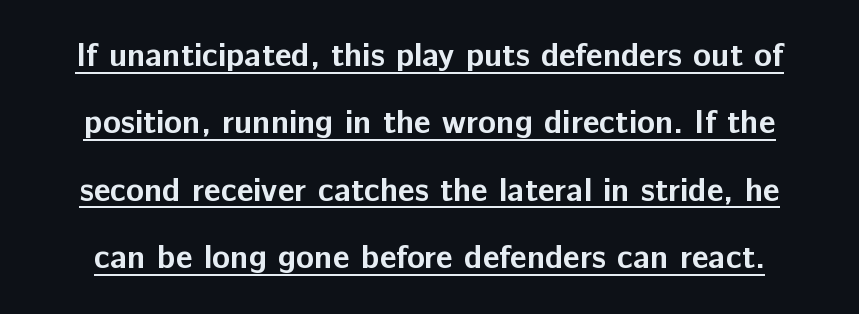
The image shows 33 px bold sans-serif type, upright; set loose line spacing (2.04x), normal letter spacing, underlined; low stroke contrast and a medium x-height.
